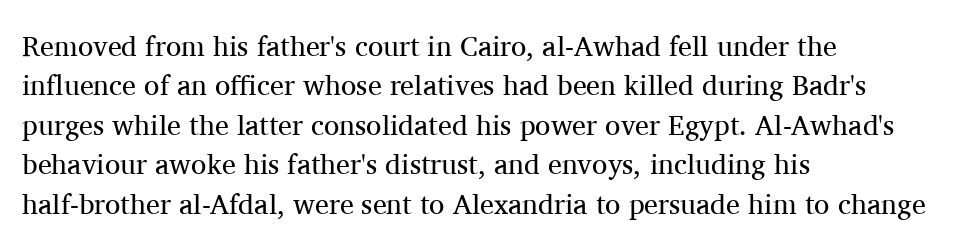
Italic? Not at all — the glyphs are vertical. The strokes are not fattened; the text isn't bold. Typeset ragged right — the left edge is the straight one. The horizontal fit of the characters is conventional and even. Letters rest on an invisible, unmarked baseline.
